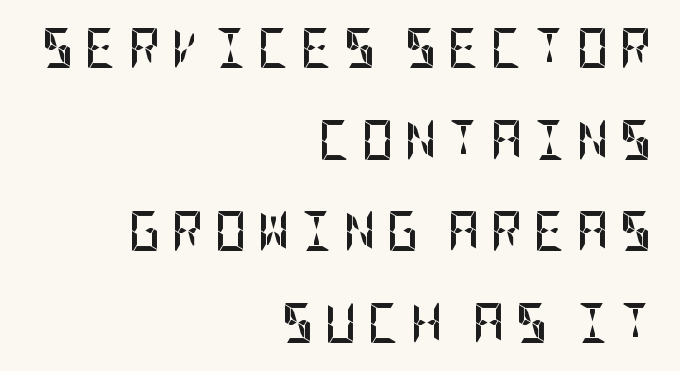
Q: Is the text bold? A: Yes.
Q: Is the text italic (slanted)? A: No, it is upright.
Q: Is the typeface a serif or a sans-serif typeface? A: Sans-serif.
Q: Is the text underlined? A: No.
Q: How is the paragraph aligned? A: Right-aligned.
Q: Is the spacing between letters normal or unusually wide? A: Unusually wide.
Q: Is the spacing between lines tight, normal or loose? A: Loose.
Q: Width (condensed, normal, or wide)? A: Condensed.
Q: Stroke contrast? A: Low.
Q: x-height? A: Large.
